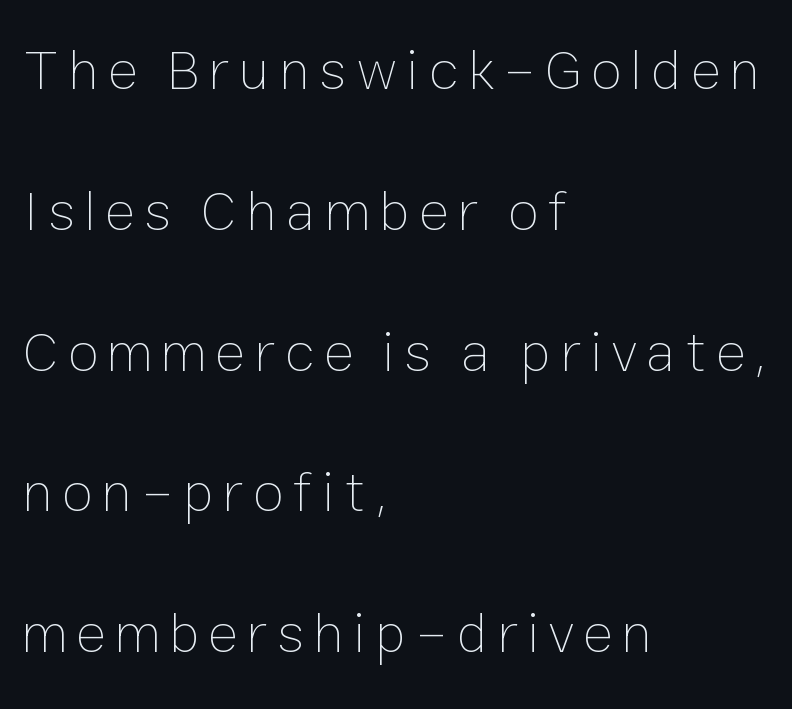
{"italic": "no", "bold": "no", "weight": "thin", "width": "normal", "stroke_contrast": "low", "x_height": "medium", "monospaced": "no", "underline": "no", "align": "left", "line_spacing": "loose", "line_spacing_ratio": 2.47, "glyph_px": 57}
